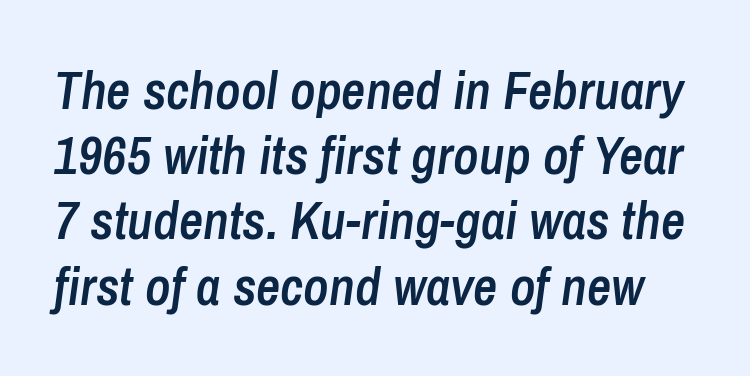
Q: Is the text bold? A: Semi-bold.
Q: Is the text italic (slanted)? A: Yes, it leans right by about 8 degrees.
Q: Is the text underlined? A: No.
Q: Is the spacing between letters normal or unusually wide? A: Normal.
Q: Width (condensed, normal, or wide)? A: Condensed.
Q: Stroke contrast? A: Low.
Q: x-height? A: Medium.
Q: Monospaced? A: No.
